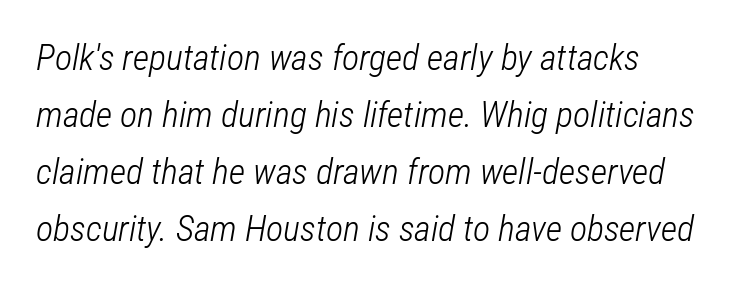
Q: Is the text bold? A: No.
Q: Is the text italic (slanted)? A: Yes, it leans right by about 12 degrees.
Q: Is the text underlined? A: No.
Q: How is the paragraph aligned? A: Left-aligned.
Q: Is the spacing between letters normal or unusually wide? A: Normal.
Q: Is the spacing between lines tight, normal or loose? A: Normal.
Q: Width (condensed, normal, or wide)? A: Condensed.
Q: Stroke contrast? A: Low.
Q: x-height? A: Medium.
Q: Monospaced? A: No.
